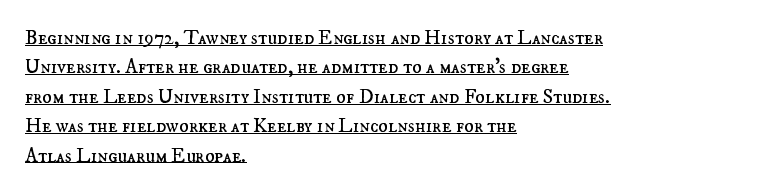
The image shows 20 px text type, upright; set left-aligned, normal line spacing (1.47x), normal letter spacing, underlined.
